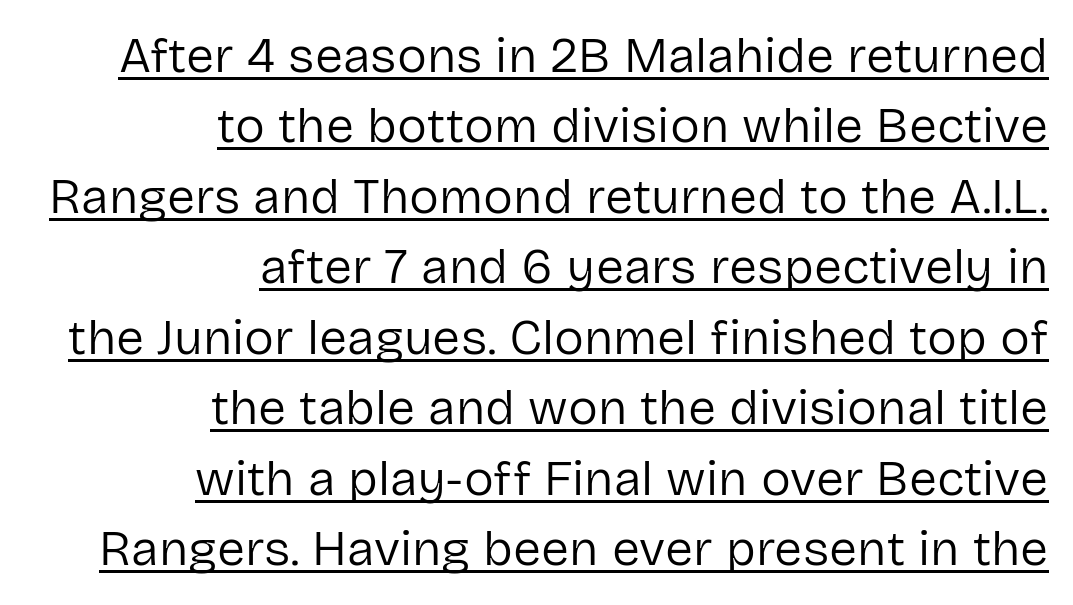
The image shows 50 px regular-weight sans-serif type, upright; set right-aligned, normal line spacing (1.41x), normal letter spacing, underlined; low stroke contrast and a medium x-height.
